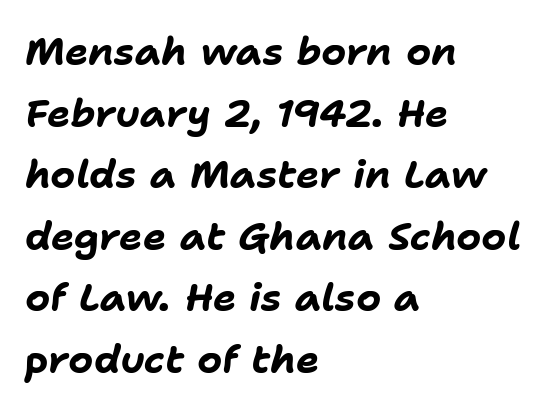
{"italic": "yes", "lean": "right", "slant_degrees": 11, "bold": "yes", "weight": "bold", "width": "normal", "stroke_contrast": "low", "x_height": "medium", "monospaced": "no", "underline": "no", "align": "left", "line_spacing": "normal", "line_spacing_ratio": 1.58, "letter_spacing": "normal", "letter_spacing_em": 0.0, "glyph_px": 39}
